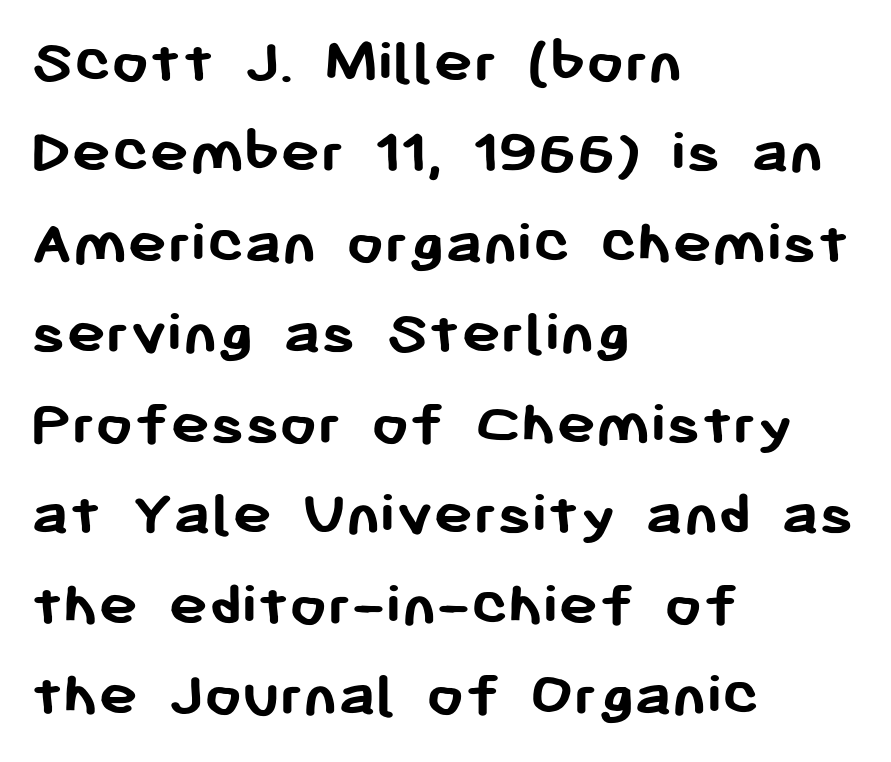
Q: Is the text bold? A: Yes.
Q: Is the text italic (slanted)? A: No, it is upright.
Q: Is the typeface a serif or a sans-serif typeface? A: Sans-serif.
Q: Is the text underlined? A: No.
Q: How is the paragraph aligned? A: Left-aligned.
Q: Is the spacing between letters normal or unusually wide? A: Normal.
Q: Is the spacing between lines tight, normal or loose? A: Normal.
Q: Width (condensed, normal, or wide)? A: Normal.
Q: Stroke contrast? A: Low.
Q: x-height? A: Medium.
Q: Monospaced? A: No.
